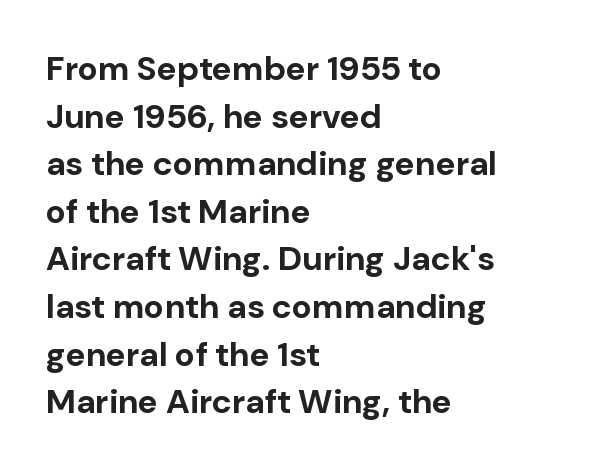
Spacing verdict: proportional, widths tailored to each character. Spacing between characters is what you'd get straight out of the box. Plenty of ink on the page — the face is bold. The typeface chosen for these lines omits serifs. The rows are spaced the way most documents space them. The rag falls on the right side of this text block.
